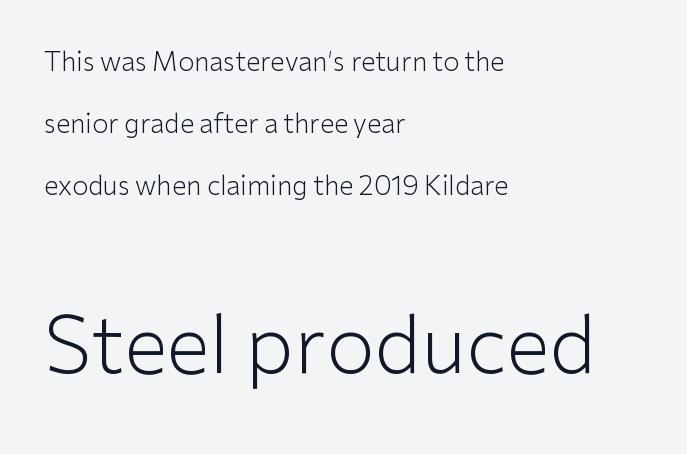
{"serif": "no", "italic": "no", "bold": "no", "weight": "light", "width": "normal", "stroke_contrast": "low", "x_height": "medium", "monospaced": "no", "underline": "no", "align": "left", "line_spacing": "loose", "line_spacing_ratio": 2.38, "letter_spacing": "normal", "letter_spacing_em": 0.0, "larger_block": "second", "size_ratio": 3.04, "glyph_px": 79}
